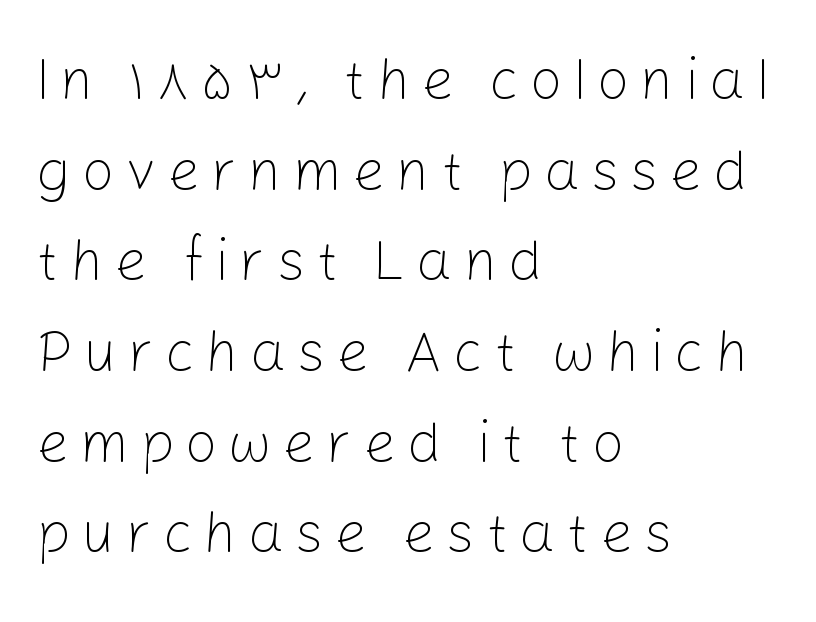
Nothing sits at the stroke ends, so this counts as sans-serif. Is this a fixed-width face? No — the glyphs have proportional, varying widths. Casual observation: everything's shoved over to the left. Is there any slant? The stems are plumb. Honestly, there is no underline to notice here at all. A light-to-regular cut is what we see here.
